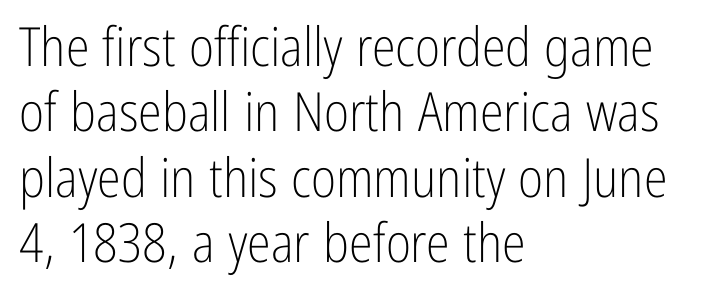
{"serif": "no", "italic": "no", "bold": "no", "weight": "light", "width": "condensed", "stroke_contrast": "low", "x_height": "medium", "monospaced": "no", "underline": "no", "align": "left", "line_spacing_ratio": 1.21, "letter_spacing": "normal", "letter_spacing_em": 0.0, "glyph_px": 54}
